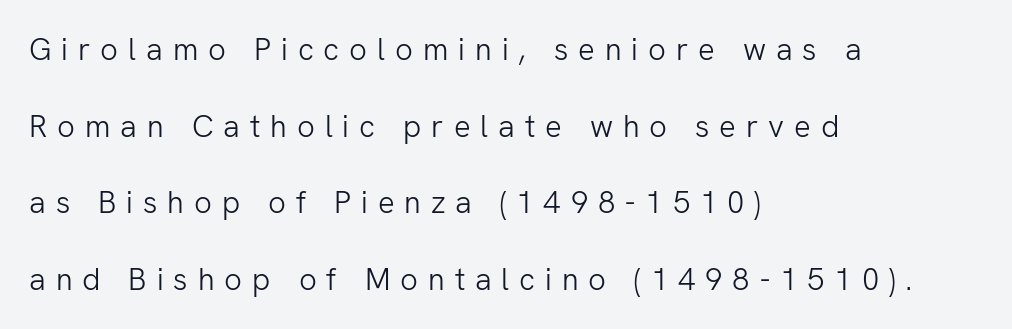
Counters stay open thanks to moderate or lighter strokes. If you drew a ruler down the left edge, every line would touch it. No feet cap the strokes, marking this as sans-serif type. Reading down the column, the eye jumps a long way to each next line. Glance below the letters and you will spot only blank space.
